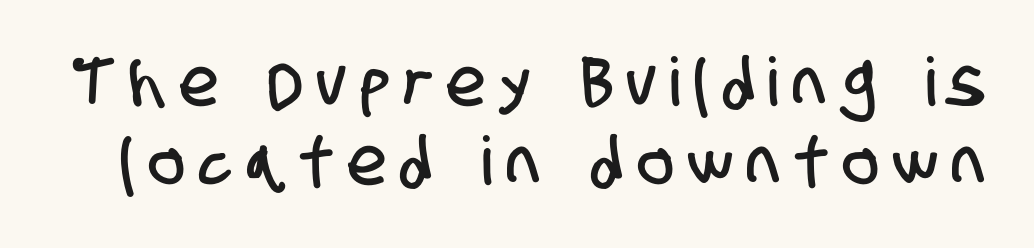
Q: Is the typeface a serif or a sans-serif typeface? A: Sans-serif.
Q: Is the text underlined? A: No.
Q: Is the spacing between letters normal or unusually wide? A: Unusually wide.
Q: Width (condensed, normal, or wide)? A: Condensed.
Q: Stroke contrast? A: Low.
Q: x-height? A: Large.
Q: Monospaced? A: No.
